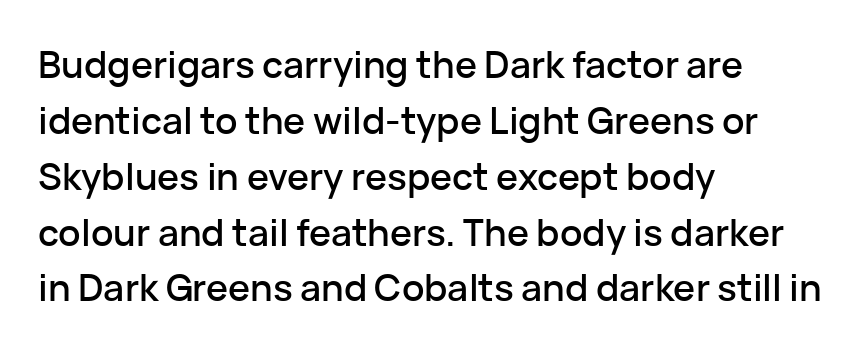
The image shows 37 px sans-serif type, upright; set left-aligned, normal line spacing (1.51x), normal letter spacing, not underlined; low stroke contrast and a medium x-height.
